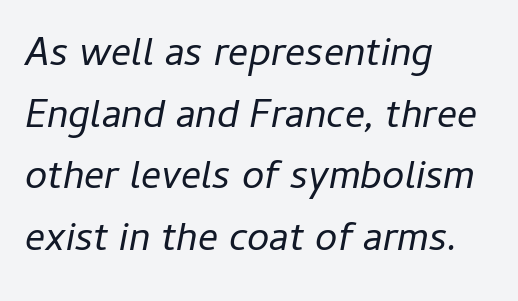
Alignment: flush left. The line texture is even and compact thanks to regular tracking. If you measured baseline to baseline, you'd find a middling distance. Stems and bowls with no extra thickness — not bold. A bare baseline throughout the passage.
